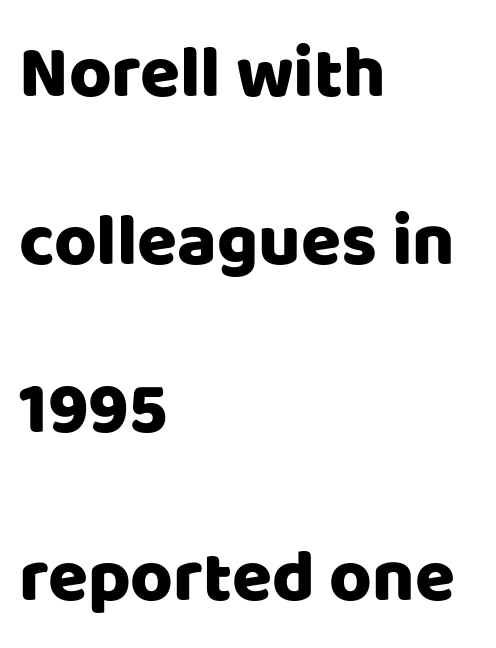
Here the glyphs are tracked normally, forming tight word shapes. The lines are spread far apart with generous leading. Every stem runs plumb, perpendicular to the baseline. These lines are set flush left with a ragged right edge. Varying glyph widths throughout — classic text-font behaviour.
